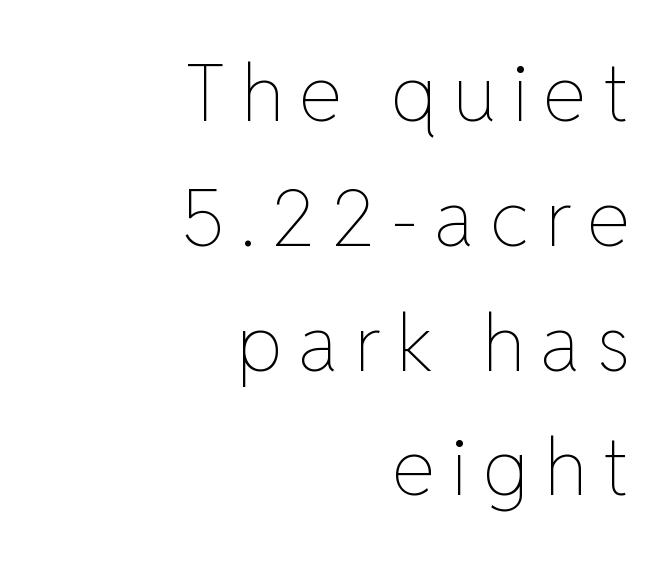
Q: Is the text bold? A: No.
Q: Is the text italic (slanted)? A: No, it is upright.
Q: Is the text underlined? A: No.
Q: How is the paragraph aligned? A: Right-aligned.
Q: Is the spacing between letters normal or unusually wide? A: Unusually wide.
Q: Is the spacing between lines tight, normal or loose? A: Normal.
Q: Width (condensed, normal, or wide)? A: Normal.
Q: Stroke contrast? A: Low.
Q: x-height? A: Medium.
Q: Monospaced? A: No.
